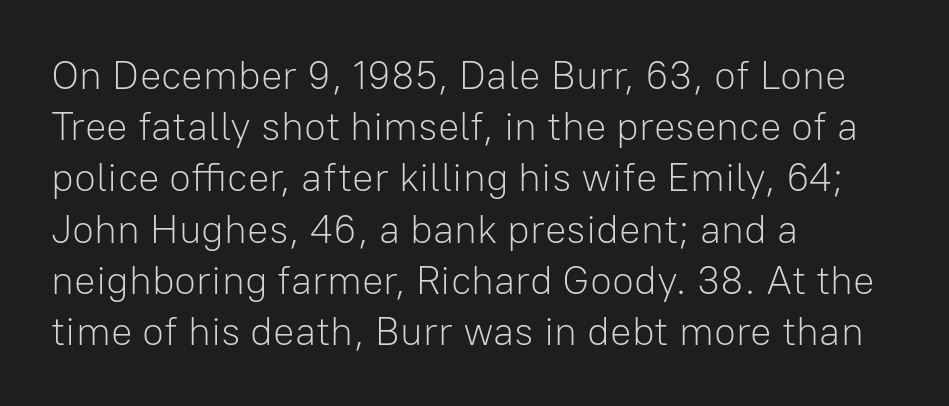
No word sits above an underline. This sample has the flowing, uneven cadence of proportional lettering. The ragged edge is on the right, which tells us the setting is flush left. The axis of the letterforms is exactly vertical. Default kerning and tracking; the words read as compact shapes. Weight: not bold — regular or lighter.
